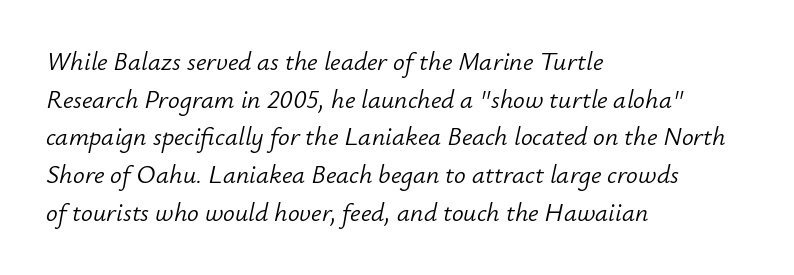
Q: Is the text bold? A: No.
Q: Is the text italic (slanted)? A: Yes, it leans right by about 12 degrees.
Q: Is the text underlined? A: No.
Q: How is the paragraph aligned? A: Left-aligned.
Q: Is the spacing between letters normal or unusually wide? A: Normal.
Q: Is the spacing between lines tight, normal or loose? A: Normal.
